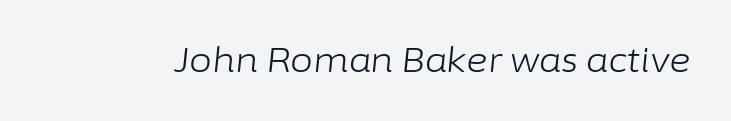
Bare-footed words on every line. Look at the tracking — it's just the regular setting, nothing added. Slanted lettering throughout. Nothing heavy about these letters — not bold at all. You could not count columns in this text — the font is proportionally spaced.
